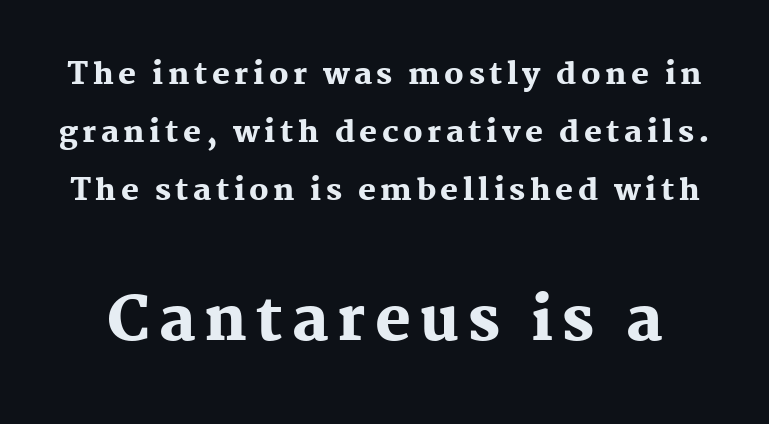
The image shows 60 px heavy serif type, upright; set loose line spacing (1.93x), not underlined; the second (bottom) block is 2.0x larger; medium stroke contrast and a medium x-height.
